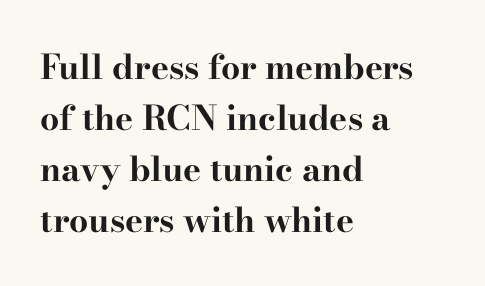
The image shows 34 px bold, wide serif type, upright; set left-aligned, normal line spacing (1.5x), normal letter spacing, not underlined; high stroke contrast and a small x-height.
